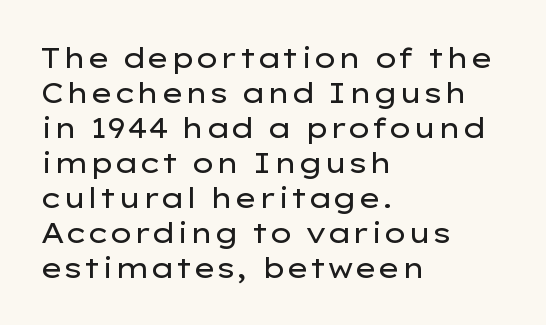
{"serif": "no", "italic": "no", "bold": "no", "weight": "regular", "width": "wide", "stroke_contrast": "low", "x_height": "medium", "monospaced": "no", "underline": "no", "align": "left", "line_spacing": "normal", "line_spacing_ratio": 1.25, "letter_spacing": "normal", "letter_spacing_em": 0.0, "glyph_px": 28}
